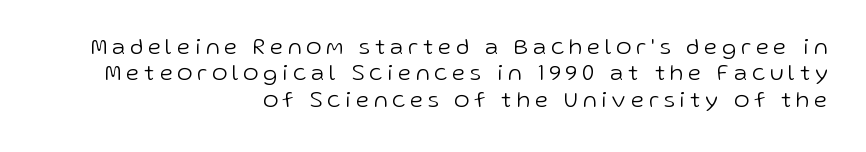
Q: Is the text bold? A: No.
Q: Is the text italic (slanted)? A: No, it is upright.
Q: Is the text underlined? A: No.
Q: How is the paragraph aligned? A: Right-aligned.
Q: Is the spacing between letters normal or unusually wide? A: Unusually wide.
Q: Is the spacing between lines tight, normal or loose? A: Tight.
